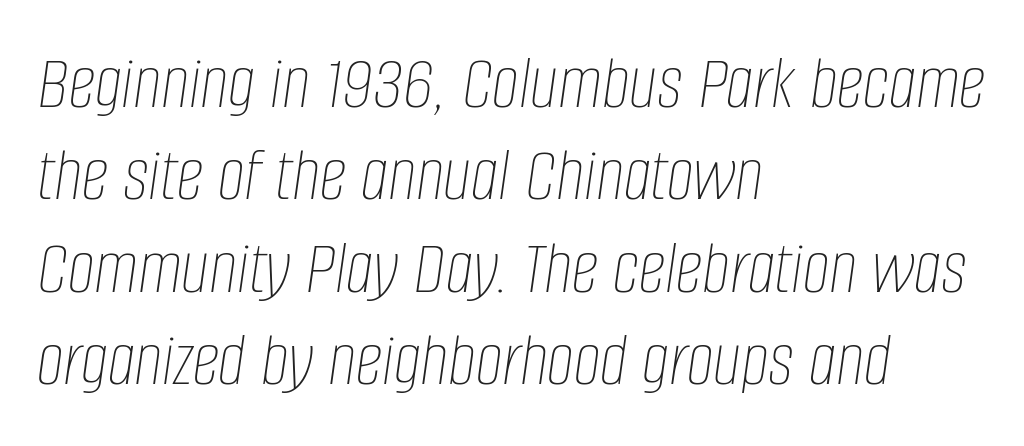
The foot of each line stays bare and open. Observe the lean: these are italic letterforms. This rendering uses left alignment, leaving the right contour irregular. The passage shown is typed in a proportional face where columns would drift. Think standard paragraph weight, or any step lighter than that. These lines keep a tight, regular rhythm from letter to letter.
